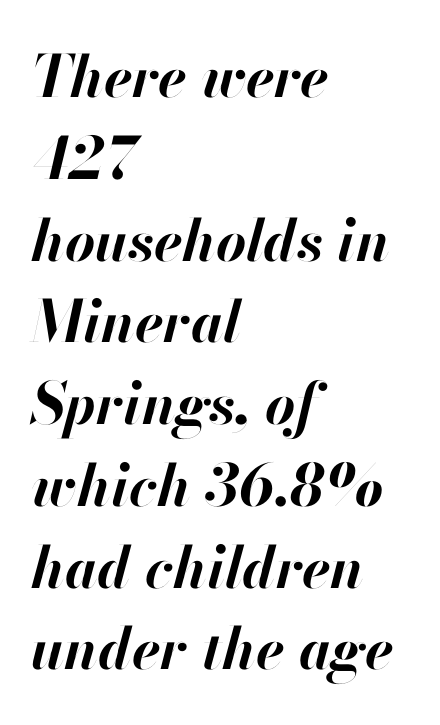
Looks like regular typesetting: each glyph gets only the width it needs. Look at the tracking — it's just the regular setting, nothing added. The specimen reads as italic at a glance. Emphasis by weight is at full strength: bold.
